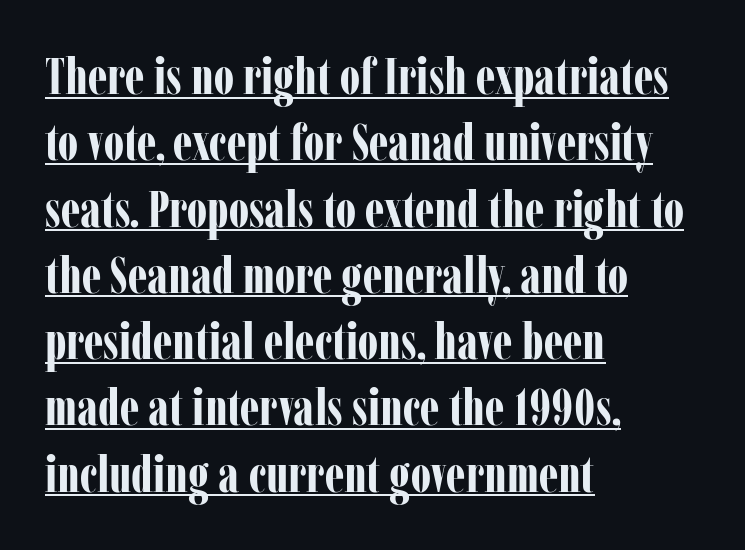
{"serif": "yes", "italic": "no", "bold": "yes", "weight": "bold", "width": "condensed", "stroke_contrast": "low", "x_height": "medium", "monospaced": "no", "underline": "yes", "align": "left", "line_spacing": "normal", "line_spacing_ratio": 1.3, "letter_spacing": "normal", "letter_spacing_em": 0.0, "glyph_px": 51}
